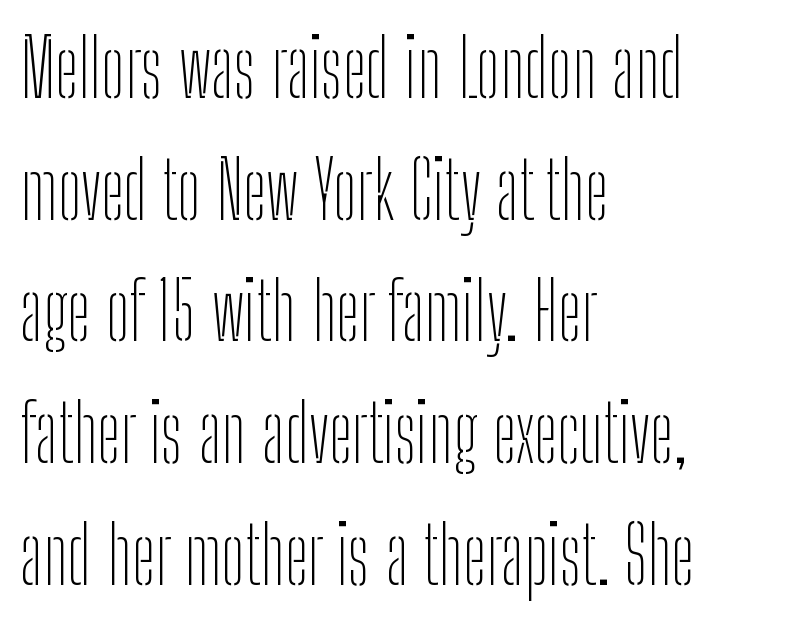
Q: Is the text bold? A: No.
Q: Is the text italic (slanted)? A: No, it is upright.
Q: Is the typeface a serif or a sans-serif typeface? A: Sans-serif.
Q: Is the text underlined? A: No.
Q: How is the paragraph aligned? A: Left-aligned.
Q: Is the spacing between letters normal or unusually wide? A: Normal.
Q: Is the spacing between lines tight, normal or loose? A: Normal.
Q: Width (condensed, normal, or wide)? A: Condensed.
Q: Stroke contrast? A: Low.
Q: x-height? A: Medium.
Q: Monospaced? A: No.
